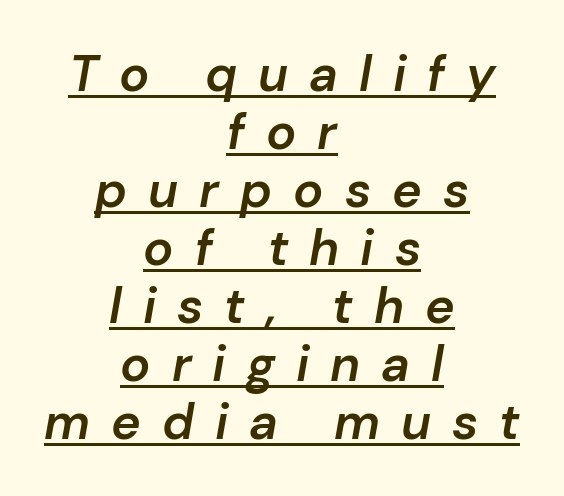
{"italic": "yes", "lean": "right", "slant_degrees": 10, "bold": "semi", "weight": "semibold", "width": "normal", "stroke_contrast": "low", "x_height": "medium", "monospaced": "no", "underline": "yes", "align": "center", "line_spacing_ratio": 1.16, "letter_spacing": "wide", "letter_spacing_em": 0.42, "glyph_px": 50}
